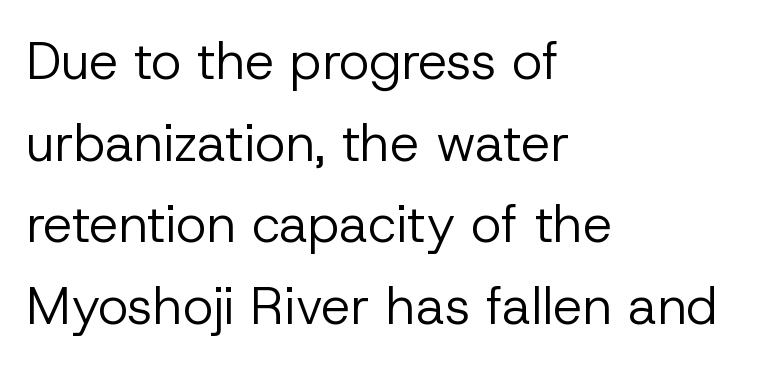
Letters have the restrained weight of plain body copy at most. Honestly, the letter spacing is just normal — you wouldn't notice it. Type without underlining. One glance says typical: line gaps are just what's usual.
